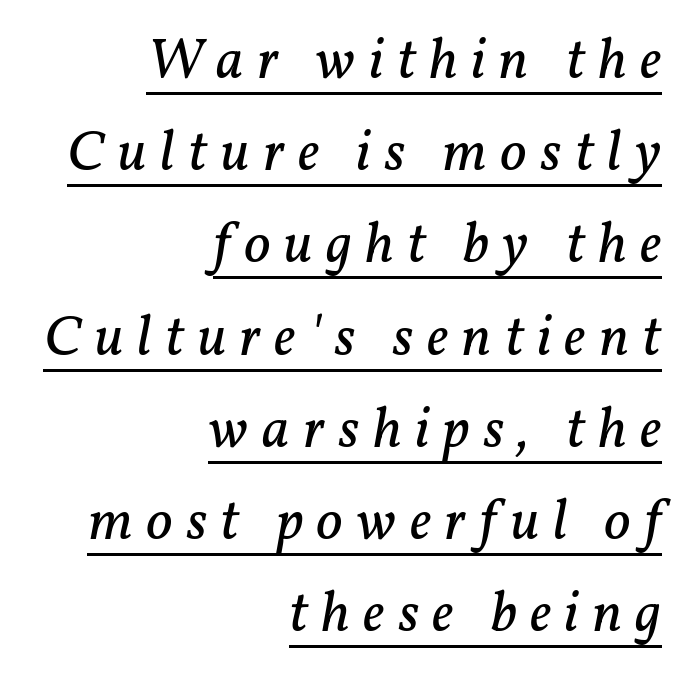
Q: Is the text bold? A: No.
Q: Is the text italic (slanted)? A: Yes, it leans right by about 11 degrees.
Q: Is the typeface a serif or a sans-serif typeface? A: Serif.
Q: Is the text underlined? A: Yes.
Q: How is the paragraph aligned? A: Right-aligned.
Q: Is the spacing between letters normal or unusually wide? A: Unusually wide.
Q: Is the spacing between lines tight, normal or loose? A: Normal.
Q: Width (condensed, normal, or wide)? A: Normal.
Q: Stroke contrast? A: Low.
Q: x-height? A: Medium.
Q: Monospaced? A: No.
